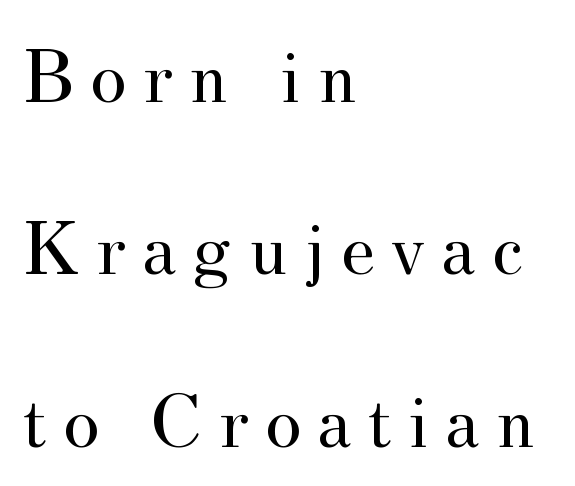
The image shows 78 px regular-weight serif type, upright; set left-aligned, loose line spacing (2.21x), unusually wide letter spacing (+0.21 em), not underlined; medium stroke contrast and a small x-height.
